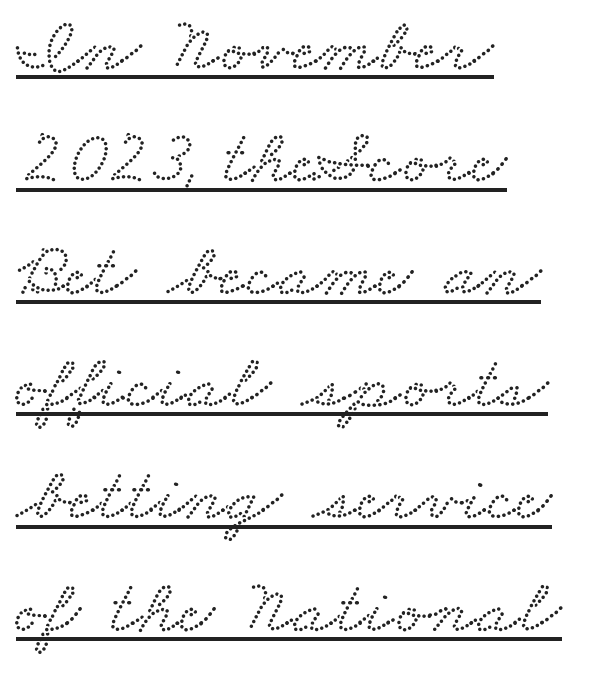
Q: Is the typeface a serif or a sans-serif typeface? A: Serif.
Q: Is the text underlined? A: Yes.
Q: How is the paragraph aligned? A: Left-aligned.
Q: Is the spacing between letters normal or unusually wide? A: Normal.
Q: Is the spacing between lines tight, normal or loose? A: Normal.
Q: Width (condensed, normal, or wide)? A: Wide.
Q: Stroke contrast? A: Low.
Q: x-height? A: Small.
Q: Monospaced? A: No.
